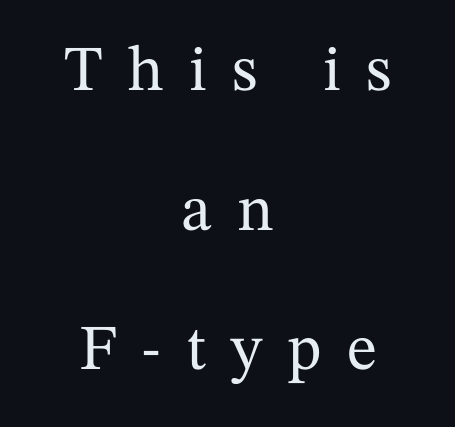
Just letters on the line, the space beneath them empty. You could not count columns in this text — the font is proportionally spaced. Glyph-to-glyph distance is far greater than everyday printed text. Honestly, the rows look like they've been pulled way apart. Nope, not italic — everything's standing straight. A typesetter would label this face a serif.
